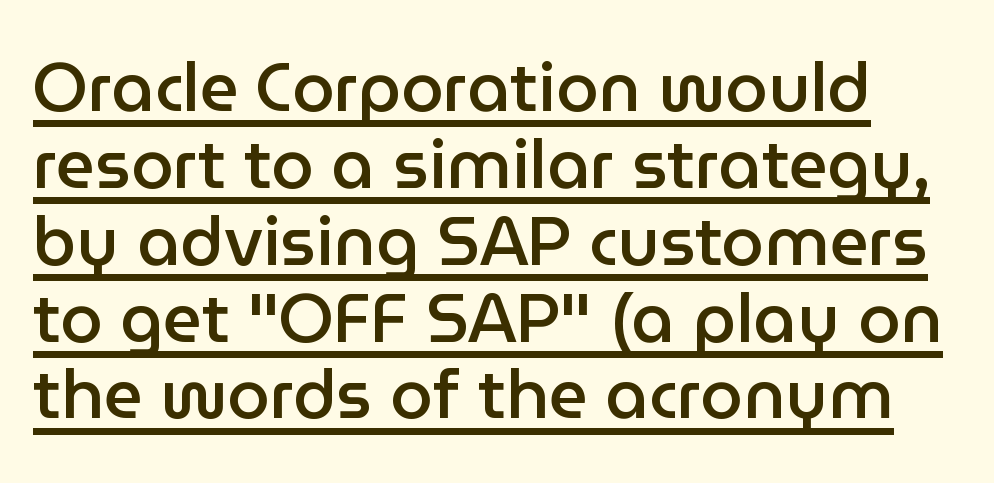
The lettering holds an erect, upright posture throughout. There is no visible air inserted between adjacent glyphs. The string is rendered with underlining switched on. A typesetter would call this proportional, since set widths differ per character. Grotesque or geometric, the face here clearly has no serifs.
